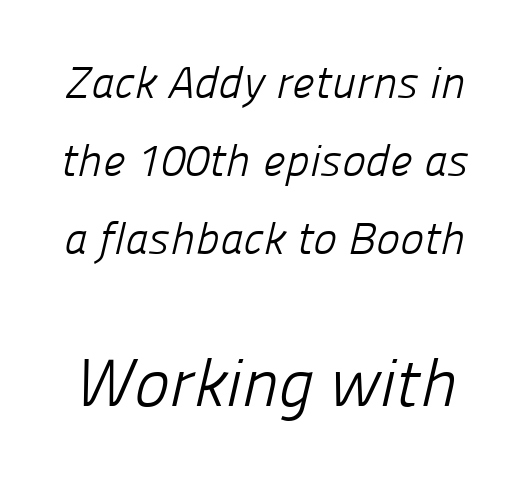
Q: Is the text bold? A: No.
Q: Is the typeface a serif or a sans-serif typeface? A: Sans-serif.
Q: Is the text underlined? A: No.
Q: Is the spacing between letters normal or unusually wide? A: Normal.
Q: Which block of text is set in a larger size, the first (top) or the second (bottom)? A: The second (bottom) one.
Q: Width (condensed, normal, or wide)? A: Normal.
Q: Stroke contrast? A: Low.
Q: x-height? A: Medium.
Q: Monospaced? A: No.
